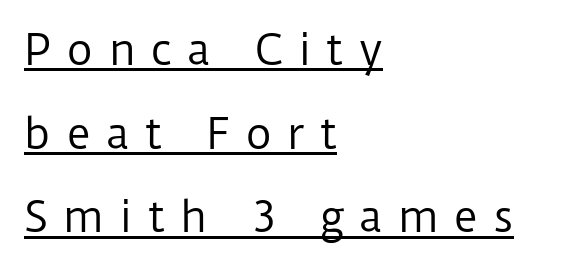
The image shows 41 px regular-weight sans-serif type, upright; set left-aligned, loose line spacing (2.04x), unusually wide letter spacing (+0.37 em), underlined; low stroke contrast and a medium x-height.
